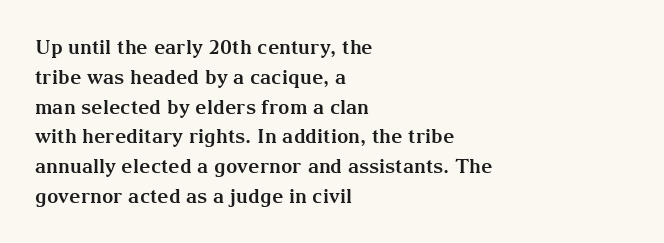
{"italic": "no", "bold": "yes", "underline": "no", "align": "left", "line_spacing": "normal", "line_spacing_ratio": 1.49, "letter_spacing": "normal", "letter_spacing_em": 0.0, "glyph_px": 20}
